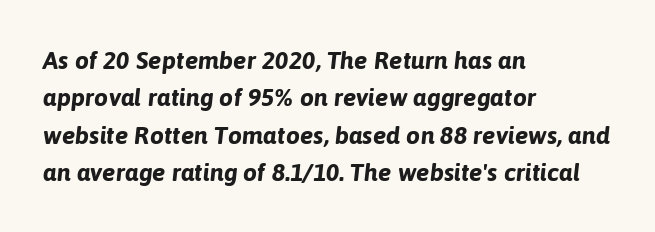
{"italic": "yes", "lean": "right", "slant_degrees": 6, "bold": "yes", "underline": "no", "align": "left", "line_spacing": "normal", "line_spacing_ratio": 1.5, "letter_spacing": "normal", "letter_spacing_em": 0.0, "glyph_px": 25}
